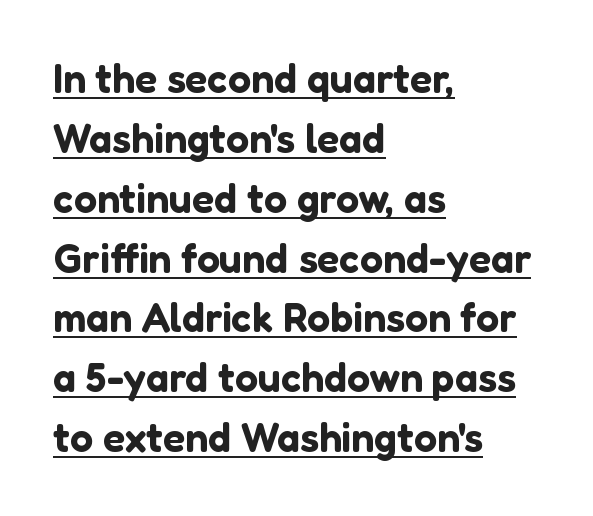
Compared with typical paragraphs, the rows here are spaced about the same. This rendering features underlined lettering. Is this a sans? Yes — the strokes have no serifs. Character widths vary here, with narrow letters taking less room than wide ones. Notice how the stems are strictly vertical — no italics here.
